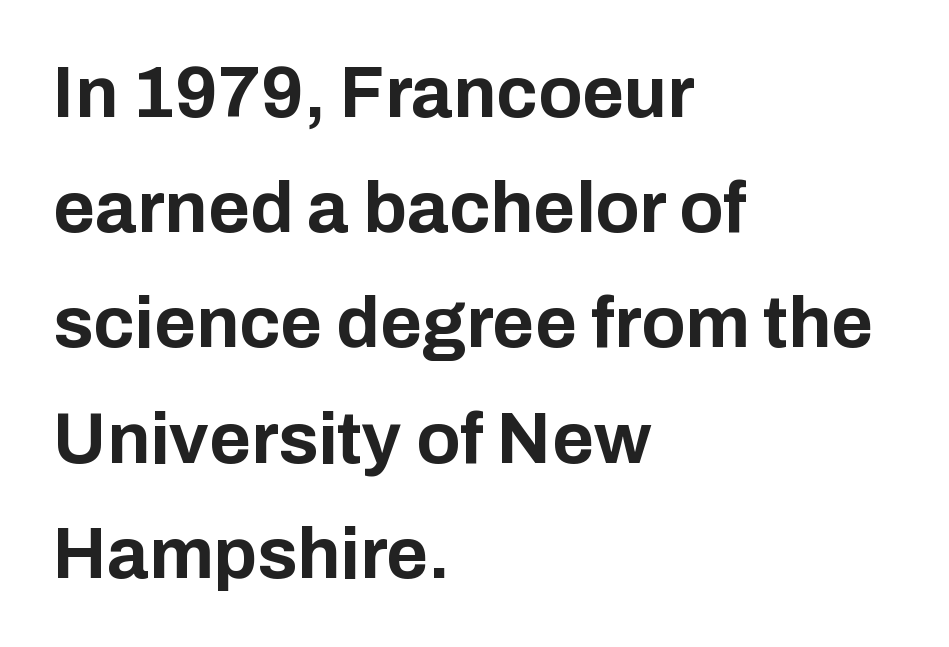
The image shows 72 px bold sans-serif type, upright; set left-aligned, normal line spacing (1.6x), normal letter spacing, not underlined; low stroke contrast and a medium x-height.
